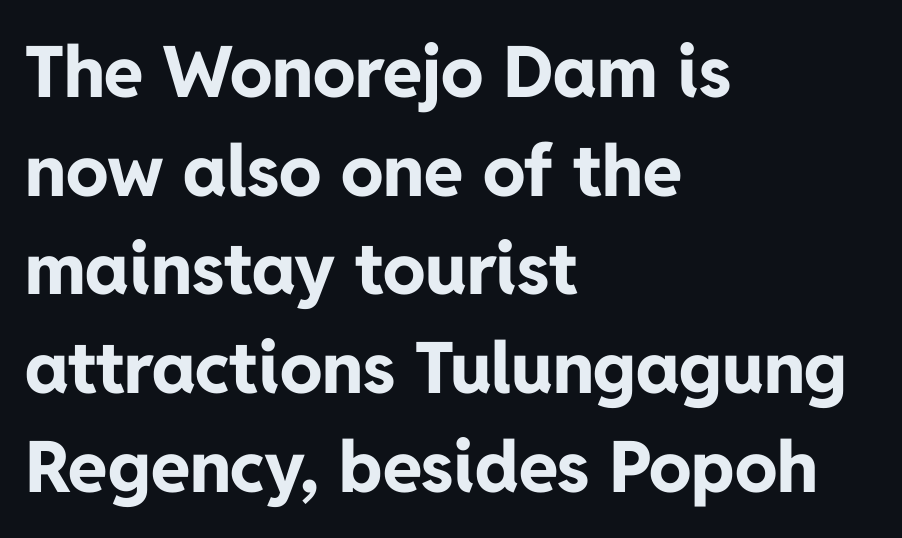
Tall strokes in this sample are plumb rather than angled. Character widths vary here, with narrow letters taking less room than wide ones. The line texture is even and compact thanks to regular tracking. Unlike a traditional serif, this face leaves its strokes unadorned. Heavy, bold letterforms.
